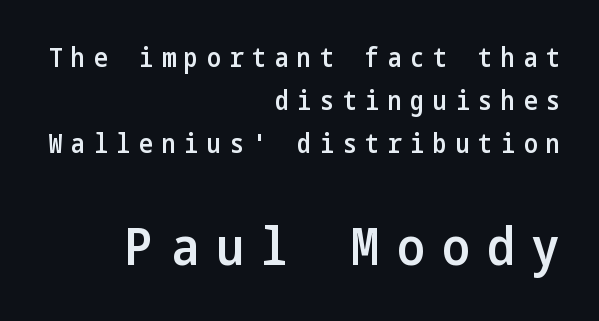
Q: Is the text bold? A: Semi-bold.
Q: Is the text italic (slanted)? A: No, it is upright.
Q: Is the typeface a serif or a sans-serif typeface? A: Sans-serif.
Q: Is the text underlined? A: No.
Q: How is the paragraph aligned? A: Right-aligned.
Q: Is the spacing between letters normal or unusually wide? A: Unusually wide.
Q: Is the spacing between lines tight, normal or loose? A: Normal.
Q: Which block of text is set in a larger size, the first (top) or the second (bottom)? A: The second (bottom) one.
Q: Width (condensed, normal, or wide)? A: Condensed.
Q: Stroke contrast? A: Low.
Q: x-height? A: Medium.
